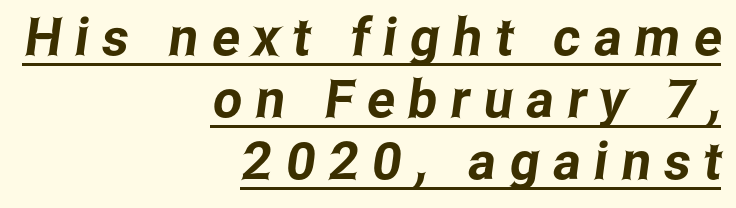
The gaps between neighbouring characters are conspicuously large. These lines are composed in type without serifs. Layout note: lines flush right. Somebody hit Ctrl+U on this one — the words are underlined. These lines are rendered in a variable-pitch font.
